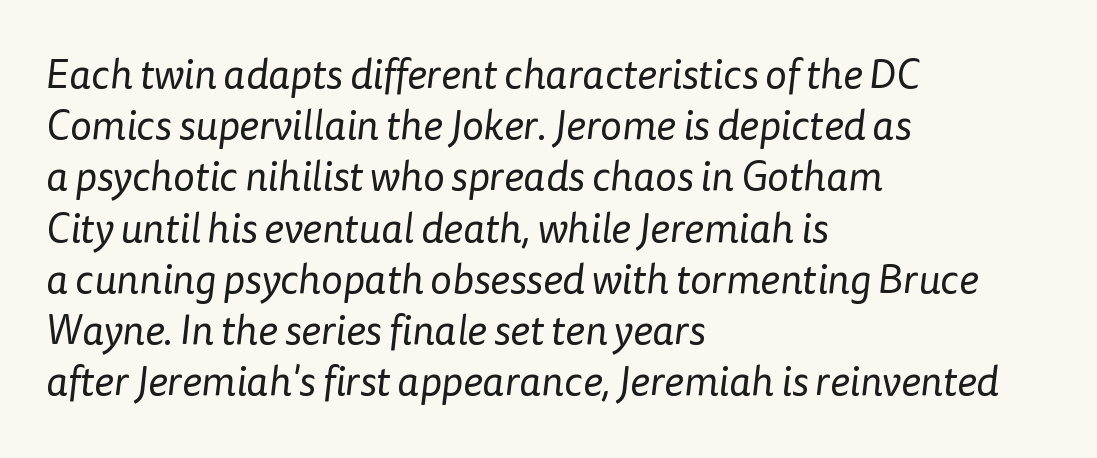
{"serif": "no", "bold": "no", "weight": "regular", "width": "normal", "stroke_contrast": "low", "x_height": "medium", "monospaced": "no", "underline": "no", "align": "left", "line_spacing": "normal", "line_spacing_ratio": 1.25, "letter_spacing": "normal", "letter_spacing_em": 0.0, "glyph_px": 41}
